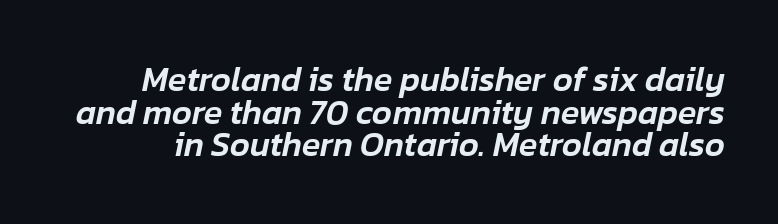
This sample uses plain, unmodified letter spacing. Decoration check: the copy has no underline. Tall strokes in this sample are angled rather than plumb. Looks like regular typesetting: each glyph gets only the width it needs.
